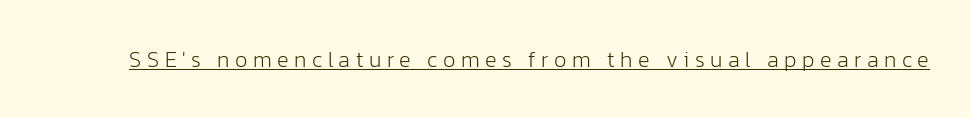
{"italic": "no", "bold": "no", "underline": "yes", "letter_spacing": "wide", "letter_spacing_em": 0.25, "glyph_px": 22}
